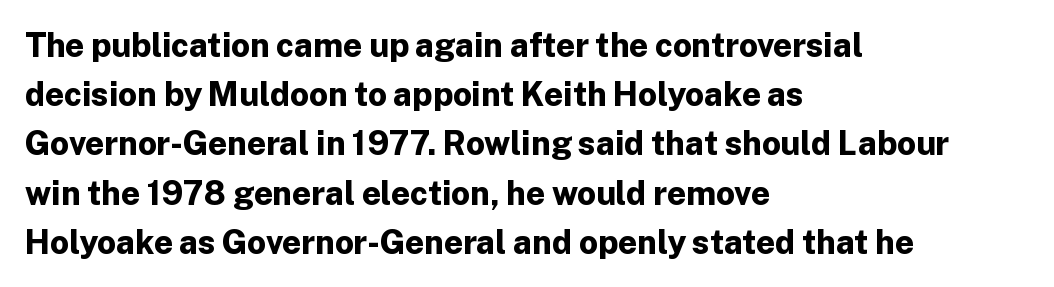
{"serif": "no", "italic": "no", "bold": "yes", "weight": "bold", "width": "normal", "stroke_contrast": "low", "x_height": "medium", "monospaced": "no", "underline": "no", "align": "left", "line_spacing": "normal", "line_spacing_ratio": 1.49, "letter_spacing": "normal", "letter_spacing_em": 0.0, "glyph_px": 33}
